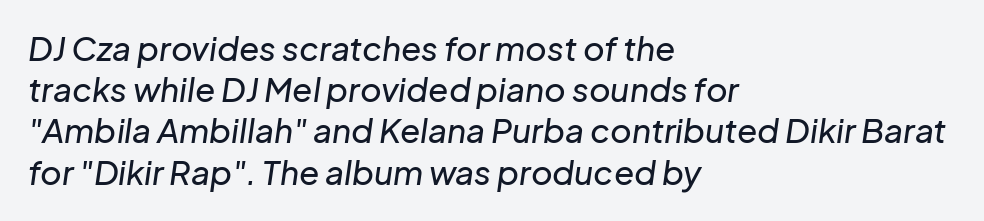
{"italic": "yes", "lean": "right", "slant_degrees": 8, "width": "normal", "stroke_contrast": "low", "x_height": "medium", "monospaced": "no", "underline": "no", "align": "left", "line_spacing": "normal", "line_spacing_ratio": 1.25, "letter_spacing": "normal", "letter_spacing_em": 0.0, "glyph_px": 33}
